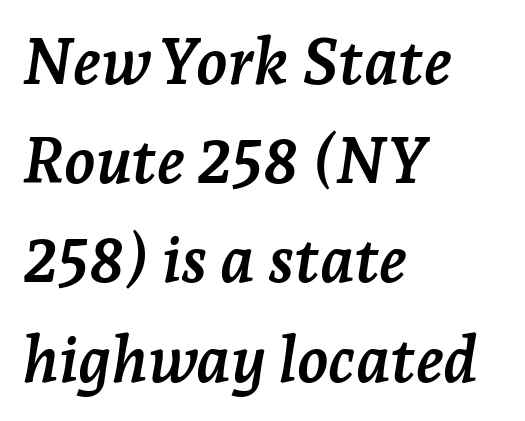
The image shows 64 px semibold serif type, italic (leaning right); set left-aligned, normal line spacing (1.55x), normal letter spacing, not underlined; low stroke contrast and a medium x-height.
